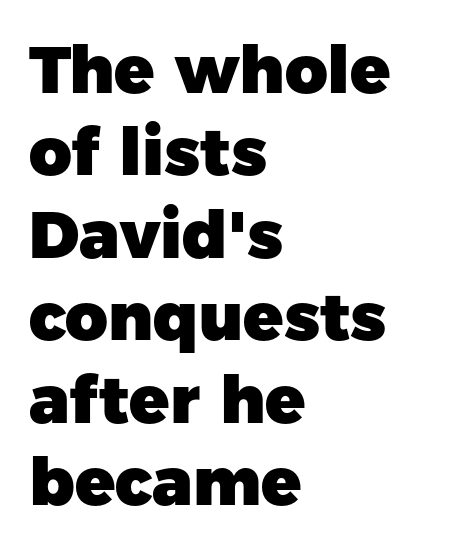
Q: Is the text bold? A: Yes.
Q: Is the text italic (slanted)? A: No, it is upright.
Q: Is the typeface a serif or a sans-serif typeface? A: Sans-serif.
Q: Is the text underlined? A: No.
Q: How is the paragraph aligned? A: Left-aligned.
Q: Is the spacing between letters normal or unusually wide? A: Normal.
Q: Is the spacing between lines tight, normal or loose? A: Normal.
Q: Width (condensed, normal, or wide)? A: Normal.
Q: Stroke contrast? A: Low.
Q: x-height? A: Medium.
Q: Monospaced? A: No.
